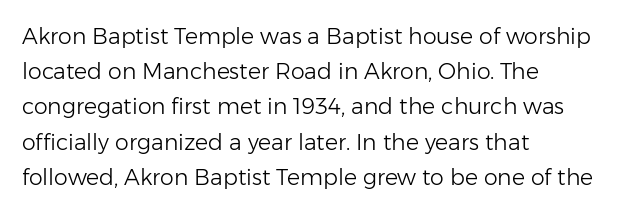
The image shows 22 px text type, upright; set left-aligned, normal line spacing (1.6x), normal letter spacing, not underlined.
